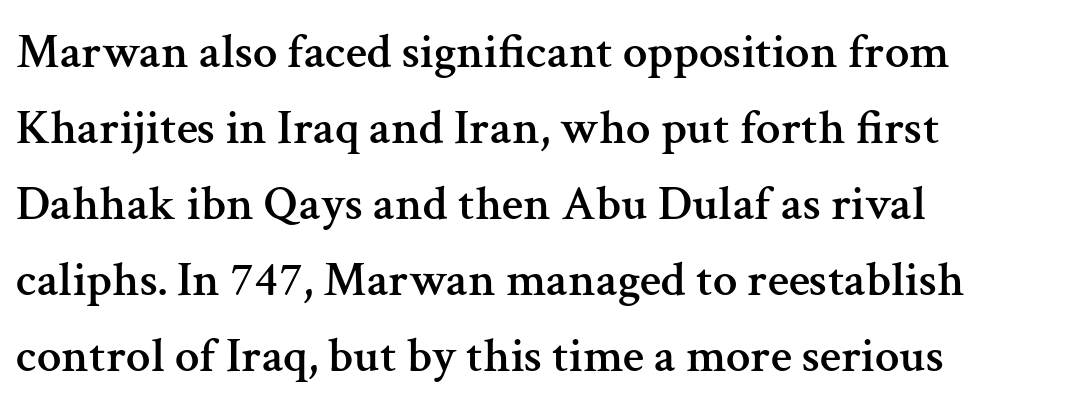
Q: Is the text italic (slanted)? A: No, it is upright.
Q: Is the typeface a serif or a sans-serif typeface? A: Serif.
Q: Is the text underlined? A: No.
Q: How is the paragraph aligned? A: Left-aligned.
Q: Is the spacing between letters normal or unusually wide? A: Normal.
Q: Is the spacing between lines tight, normal or loose? A: Normal.
Q: Width (condensed, normal, or wide)? A: Normal.
Q: Stroke contrast? A: Medium.
Q: x-height? A: Medium.
Q: Monospaced? A: No.
